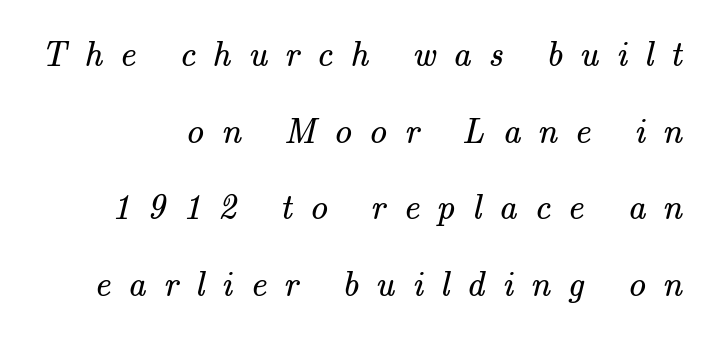
{"serif": "yes", "bold": "no", "weight": "regular", "width": "normal", "stroke_contrast": "medium", "x_height": "small", "monospaced": "no", "underline": "no", "align": "right", "line_spacing": "loose", "line_spacing_ratio": 2.19, "letter_spacing": "wide", "letter_spacing_em": 0.5, "glyph_px": 35}
